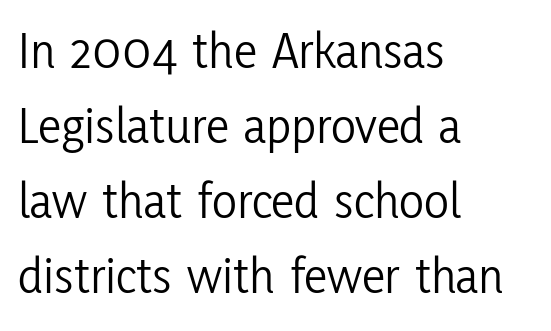
The image shows 52 px light, condensed sans-serif type, upright; set left-aligned, normal line spacing (1.44x), normal letter spacing, not underlined; low stroke contrast and a medium x-height.
